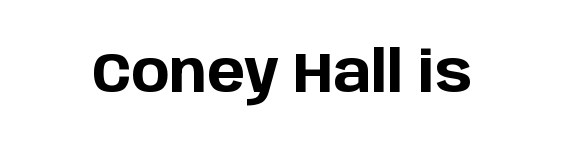
Q: Is the text bold? A: Yes.
Q: Is the text italic (slanted)? A: No, it is upright.
Q: Is the typeface a serif or a sans-serif typeface? A: Sans-serif.
Q: Is the text underlined? A: No.
Q: Is the spacing between letters normal or unusually wide? A: Normal.
Q: Width (condensed, normal, or wide)? A: Normal.
Q: Stroke contrast? A: Low.
Q: x-height? A: Large.
Q: Monospaced? A: No.
